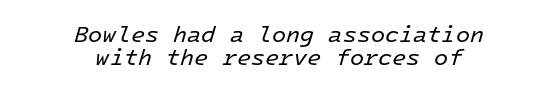
Q: Is the text bold? A: No.
Q: Is the text italic (slanted)? A: Yes, it leans right by about 16 degrees.
Q: Is the text underlined? A: No.
Q: How is the paragraph aligned? A: Centered.
Q: Is the spacing between letters normal or unusually wide? A: Normal.
Q: Is the spacing between lines tight, normal or loose? A: Tight.
